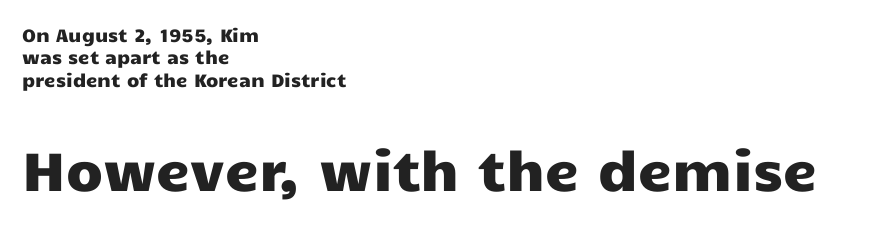
Q: Is the text italic (slanted)? A: No, it is upright.
Q: Is the typeface a serif or a sans-serif typeface? A: Sans-serif.
Q: Is the text underlined? A: No.
Q: How is the paragraph aligned? A: Left-aligned.
Q: Is the spacing between letters normal or unusually wide? A: Normal.
Q: Which block of text is set in a larger size, the first (top) or the second (bottom)? A: The second (bottom) one.
Q: Width (condensed, normal, or wide)? A: Wide.
Q: Stroke contrast? A: Low.
Q: x-height? A: Medium.
Q: Monospaced? A: No.
